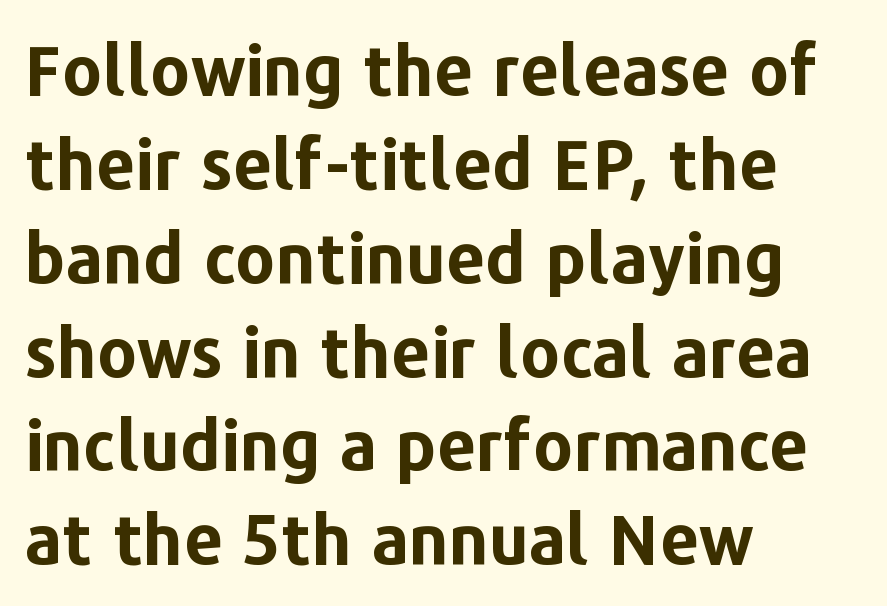
The image shows 69 px bold sans-serif type, upright; set left-aligned, normal line spacing (1.36x), normal letter spacing, not underlined; low stroke contrast and a medium x-height.
